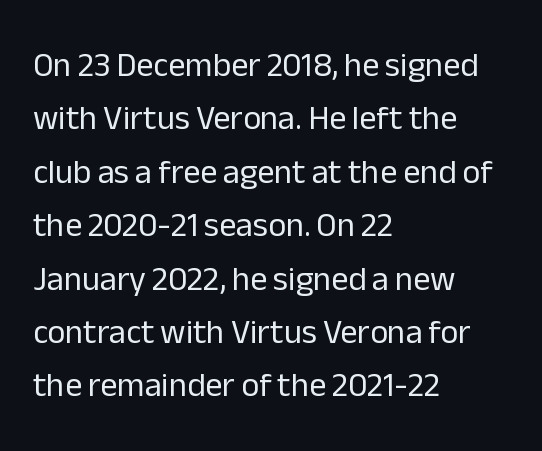
{"serif": "no", "italic": "no", "bold": "no", "weight": "regular", "width": "normal", "stroke_contrast": "low", "x_height": "medium", "monospaced": "no", "underline": "no", "align": "left", "line_spacing": "normal", "line_spacing_ratio": 1.57, "letter_spacing": "normal", "letter_spacing_em": 0.0, "glyph_px": 34}
